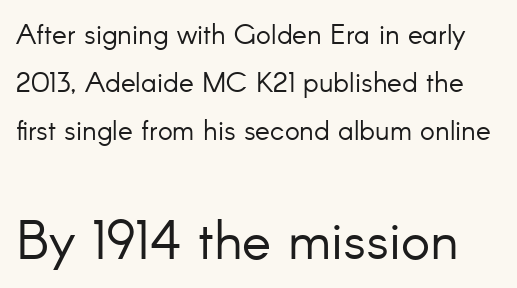
{"serif": "no", "italic": "no", "bold": "no", "weight": "light", "width": "normal", "stroke_contrast": "low", "x_height": "small", "monospaced": "no", "underline": "no", "line_spacing_ratio": 1.72, "letter_spacing": "normal", "letter_spacing_em": 0.0, "larger_block": "second", "size_ratio": 1.96, "glyph_px": 55}
